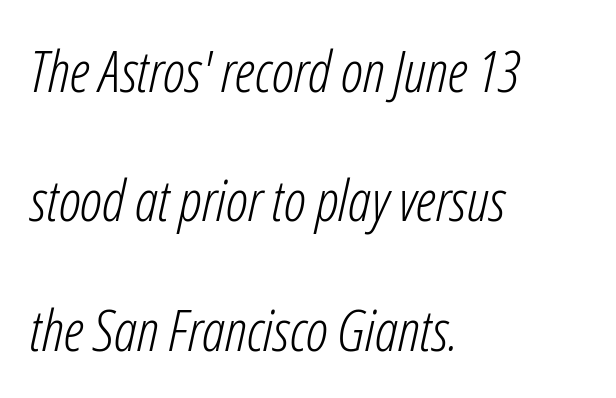
{"italic": "yes", "lean": "right", "slant_degrees": 12, "bold": "no", "weight": "light", "width": "condensed", "stroke_contrast": "low", "x_height": "medium", "monospaced": "no", "underline": "no", "align": "left", "line_spacing": "loose", "line_spacing_ratio": 2.23, "letter_spacing": "normal", "letter_spacing_em": 0.0, "glyph_px": 58}
